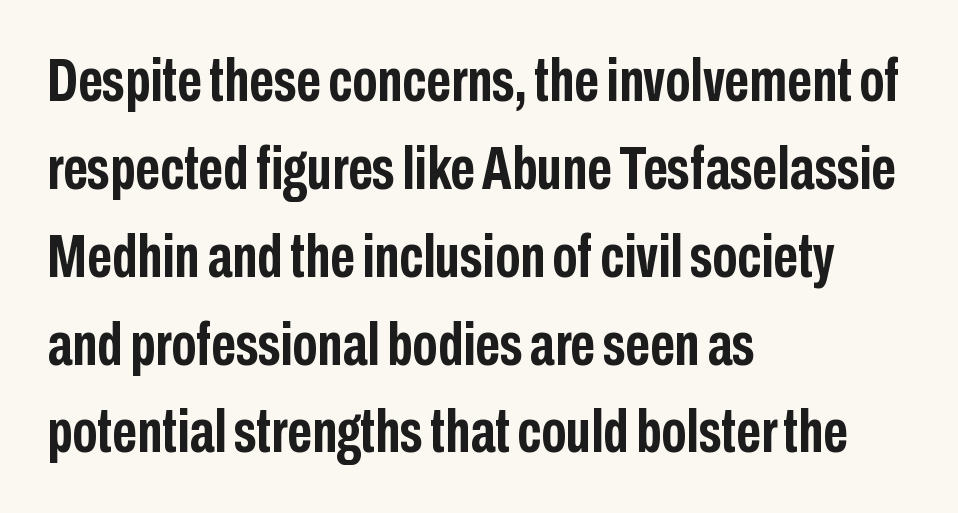
Q: Is the text bold? A: Yes.
Q: Is the text italic (slanted)? A: No, it is upright.
Q: Is the typeface a serif or a sans-serif typeface? A: Sans-serif.
Q: Is the text underlined? A: No.
Q: How is the paragraph aligned? A: Left-aligned.
Q: Is the spacing between letters normal or unusually wide? A: Normal.
Q: Is the spacing between lines tight, normal or loose? A: Normal.
Q: Width (condensed, normal, or wide)? A: Condensed.
Q: Stroke contrast? A: Low.
Q: x-height? A: Medium.
Q: Monospaced? A: No.
